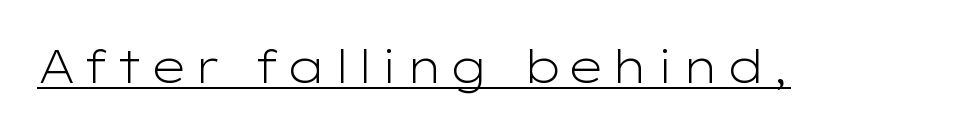
A typesetter would mark this as roman, not italic. The characters display no serif detailing; their extremities are plain. Note the varied advance widths — an 'i' is clearly narrower than an 'm'. Stroke thickness stays within the range of a standard reading face or lighter. What decoration does the sample have? An underline.
